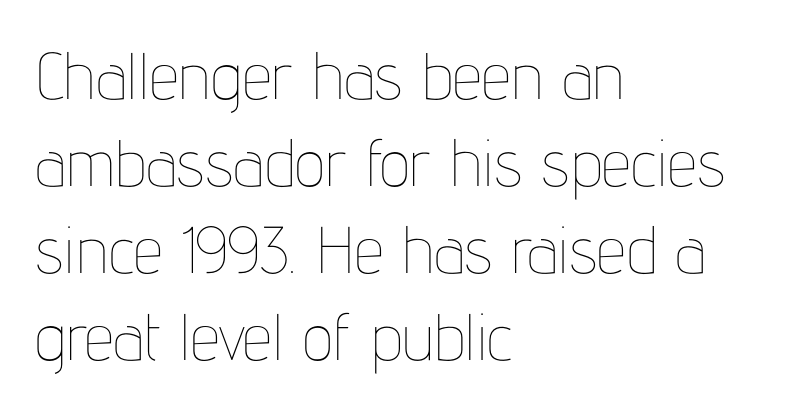
Q: Is the text bold? A: No.
Q: Is the text italic (slanted)? A: No, it is upright.
Q: Is the text underlined? A: No.
Q: How is the paragraph aligned? A: Left-aligned.
Q: Is the spacing between letters normal or unusually wide? A: Normal.
Q: Is the spacing between lines tight, normal or loose? A: Normal.
Q: Width (condensed, normal, or wide)? A: Condensed.
Q: Stroke contrast? A: Low.
Q: x-height? A: Medium.
Q: Monospaced? A: No.
